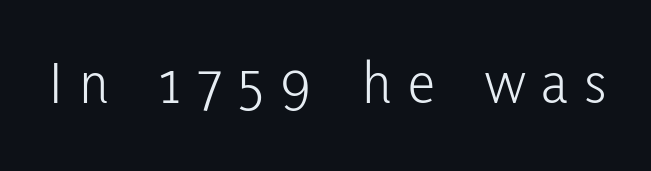
{"serif": "no", "italic": "no", "bold": "no", "weight": "light", "width": "condensed", "stroke_contrast": "low", "x_height": "medium", "monospaced": "no", "underline": "no", "letter_spacing": "wide", "letter_spacing_em": 0.27, "glyph_px": 61}
